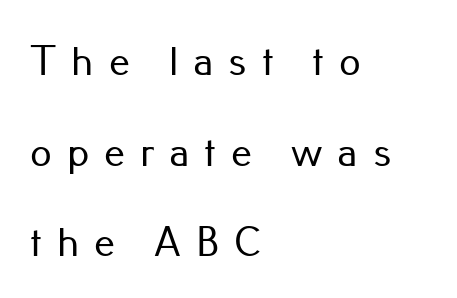
The image shows 42 px sans-serif type, upright; set left-aligned, loose line spacing (2.16x), unusually wide letter spacing (+0.36 em), not underlined; low stroke contrast and a small x-height.
